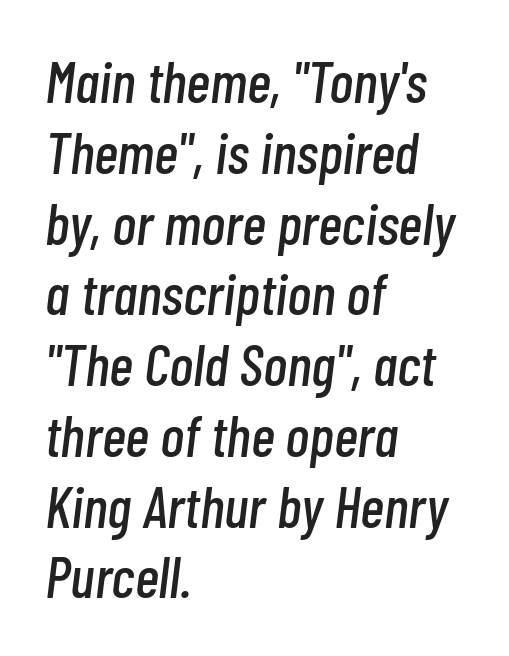
Q: Is the text italic (slanted)? A: Yes, it leans right by about 7 degrees.
Q: Is the text underlined? A: No.
Q: How is the paragraph aligned? A: Left-aligned.
Q: Is the spacing between letters normal or unusually wide? A: Normal.
Q: Width (condensed, normal, or wide)? A: Condensed.
Q: Stroke contrast? A: Low.
Q: x-height? A: Medium.
Q: Monospaced? A: No.
